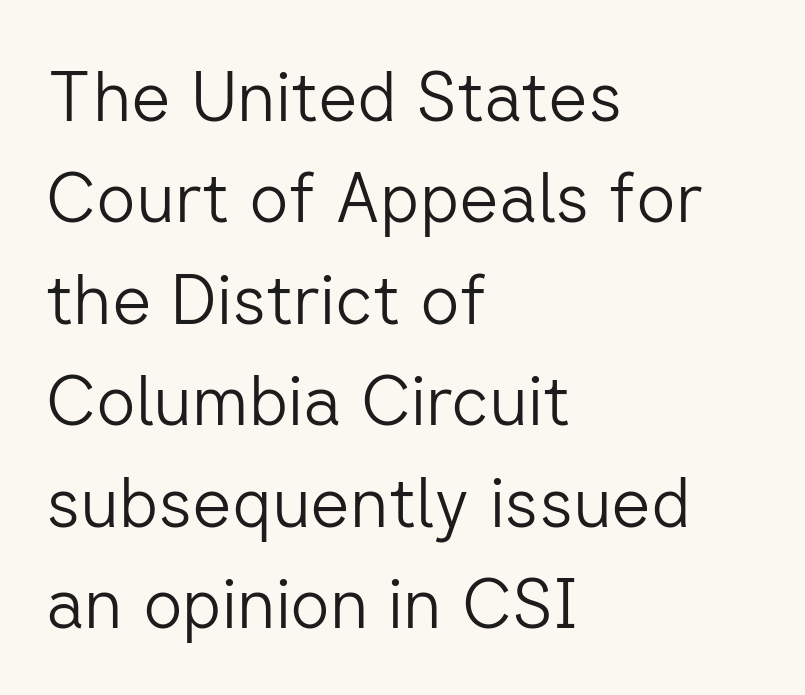
These lines sit exactly where default settings would place them. Plain, unruled lines of type. Between one letter and the next there's only the usual sliver of space. A student would call this left alignment; a typographer would say flush left, rag right. Does the lettering tilt? It doesn't — this is upright. The strokes carry an ordinary text weight at most.
